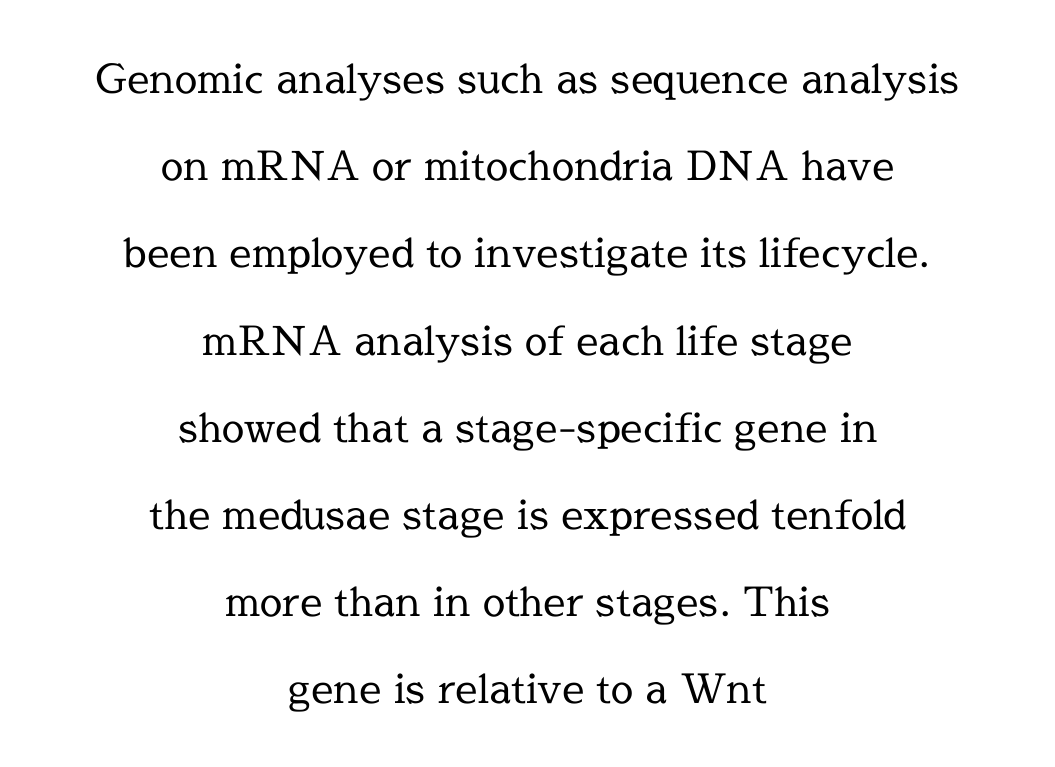
{"serif": "yes", "italic": "no", "bold": "no", "weight": "regular", "width": "normal", "x_height": "medium", "monospaced": "no", "underline": "no", "align": "center", "line_spacing": "loose", "line_spacing_ratio": 2.18, "letter_spacing": "normal", "letter_spacing_em": 0.0, "glyph_px": 40}
